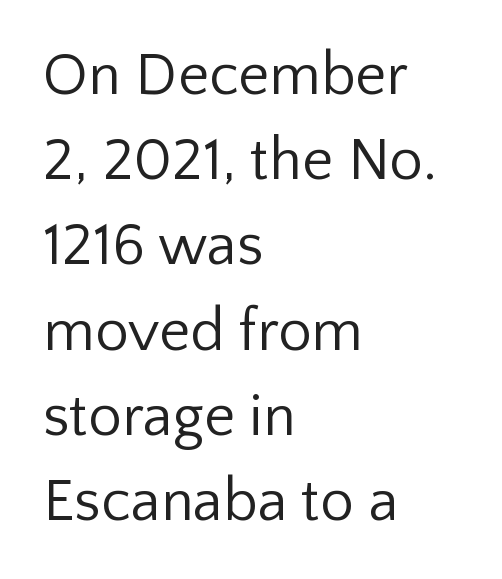
Q: Is the text bold? A: No.
Q: Is the text italic (slanted)? A: No, it is upright.
Q: Is the typeface a serif or a sans-serif typeface? A: Sans-serif.
Q: Is the text underlined? A: No.
Q: How is the paragraph aligned? A: Left-aligned.
Q: Is the spacing between letters normal or unusually wide? A: Normal.
Q: Is the spacing between lines tight, normal or loose? A: Normal.
Q: Width (condensed, normal, or wide)? A: Normal.
Q: Stroke contrast? A: Low.
Q: x-height? A: Medium.
Q: Monospaced? A: No.
